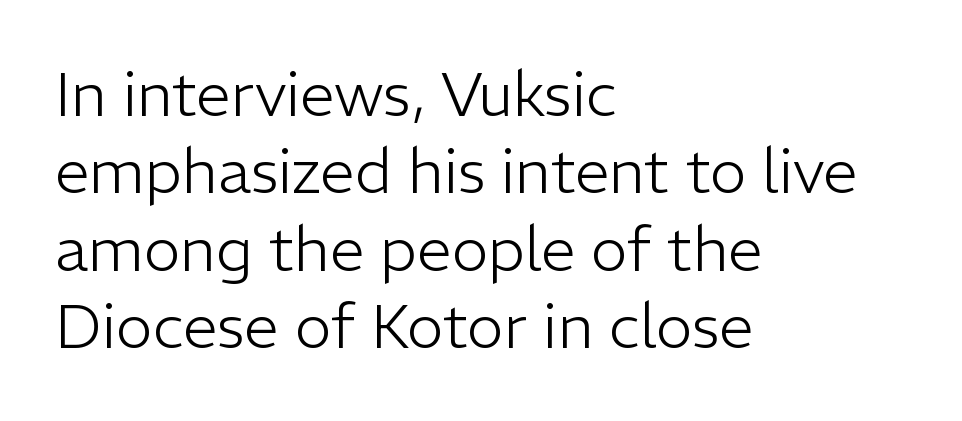
Q: Is the text bold? A: No.
Q: Is the text italic (slanted)? A: No, it is upright.
Q: Is the typeface a serif or a sans-serif typeface? A: Sans-serif.
Q: Is the text underlined? A: No.
Q: How is the paragraph aligned? A: Left-aligned.
Q: Is the spacing between letters normal or unusually wide? A: Normal.
Q: Is the spacing between lines tight, normal or loose? A: Normal.
Q: Width (condensed, normal, or wide)? A: Normal.
Q: Stroke contrast? A: Low.
Q: x-height? A: Medium.
Q: Monospaced? A: No.
